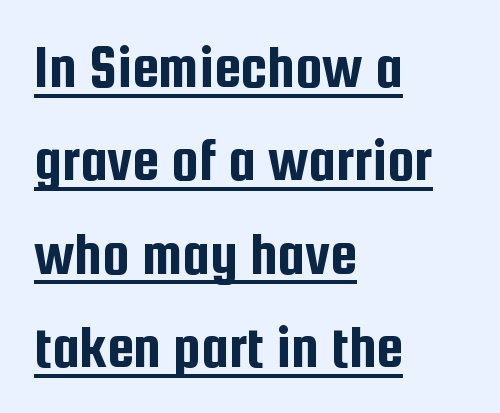
Q: Is the text italic (slanted)? A: No, it is upright.
Q: Is the typeface a serif or a sans-serif typeface? A: Sans-serif.
Q: Is the text underlined? A: Yes.
Q: How is the paragraph aligned? A: Left-aligned.
Q: Is the spacing between letters normal or unusually wide? A: Normal.
Q: Is the spacing between lines tight, normal or loose? A: Normal.
Q: Width (condensed, normal, or wide)? A: Condensed.
Q: Stroke contrast? A: Low.
Q: x-height? A: Medium.
Q: Monospaced? A: No.
